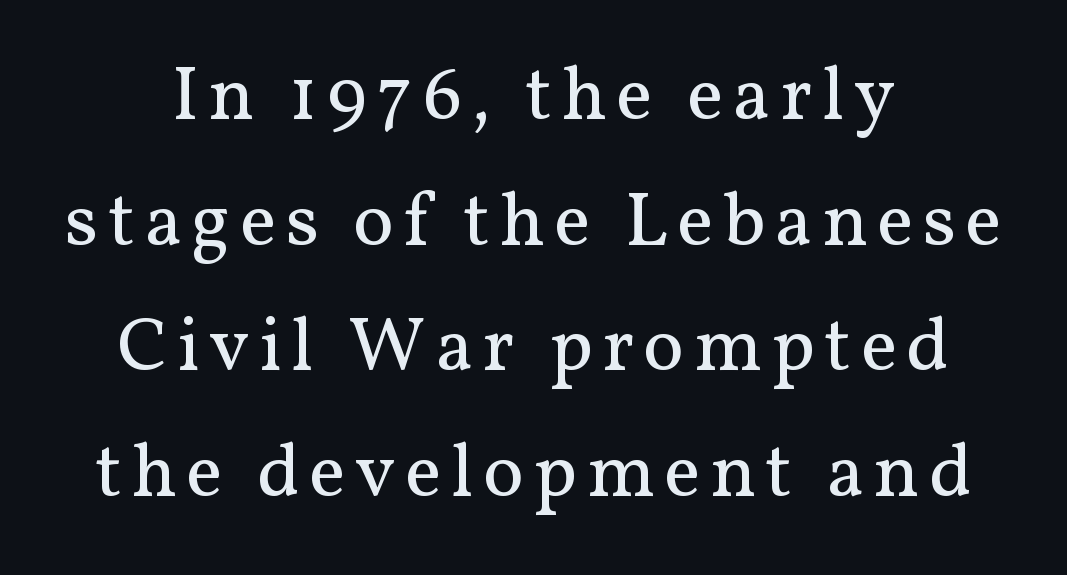
{"serif": "yes", "italic": "no", "bold": "no", "weight": "regular", "width": "normal", "stroke_contrast": "medium", "x_height": "medium", "monospaced": "no", "underline": "no", "line_spacing": "normal", "line_spacing_ratio": 1.63, "glyph_px": 77}
